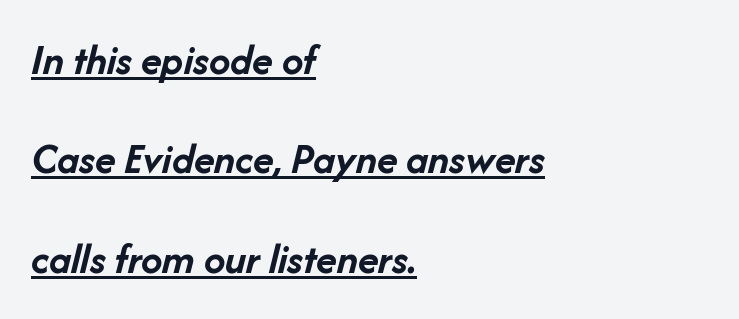
The image shows 43 px semibold type, italic (leaning right); set left-aligned, loose line spacing (2.31x), normal letter spacing, underlined; low stroke contrast and a medium x-height.
